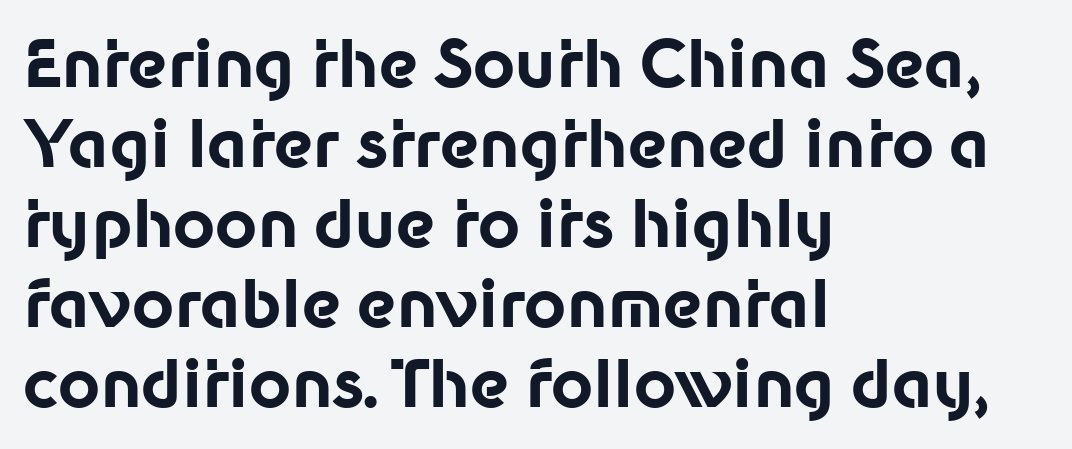
{"serif": "no", "italic": "no", "bold": "yes", "weight": "bold", "width": "normal", "stroke_contrast": "low", "x_height": "medium", "monospaced": "no", "underline": "no", "align": "left", "line_spacing_ratio": 1.23, "letter_spacing": "normal", "letter_spacing_em": 0.0, "glyph_px": 65}
